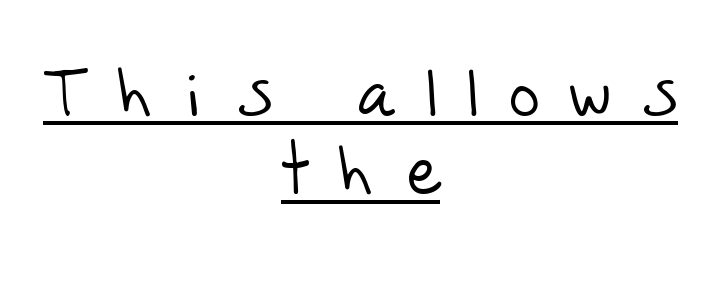
The image shows 67 px light sans-serif type; set centered, line spacing 1.17x, unusually wide letter spacing (+0.47 em), underlined; low stroke contrast and a large x-height.
